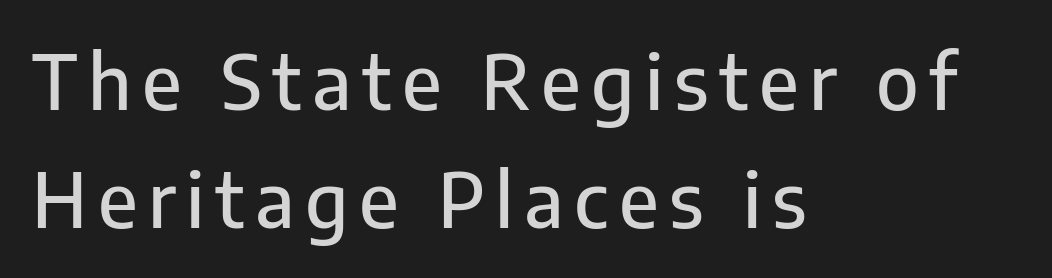
{"serif": "no", "italic": "no", "width": "normal", "stroke_contrast": "low", "x_height": "medium", "monospaced": "no", "underline": "no", "align": "left", "line_spacing": "normal", "line_spacing_ratio": 1.58, "glyph_px": 75}
